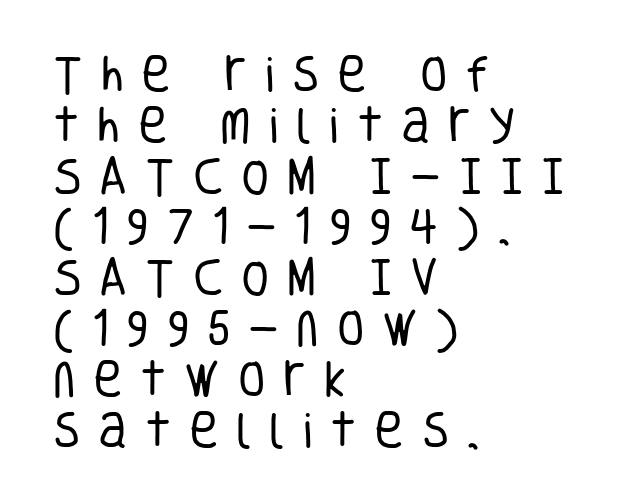
Q: Is the text bold? A: No.
Q: Is the text italic (slanted)? A: No, it is upright.
Q: Is the typeface a serif or a sans-serif typeface? A: Sans-serif.
Q: Is the text underlined? A: No.
Q: How is the paragraph aligned? A: Left-aligned.
Q: Is the spacing between letters normal or unusually wide? A: Unusually wide.
Q: Is the spacing between lines tight, normal or loose? A: Normal.
Q: Width (condensed, normal, or wide)? A: Condensed.
Q: Stroke contrast? A: Low.
Q: x-height? A: Large.
Q: Monospaced? A: No.
